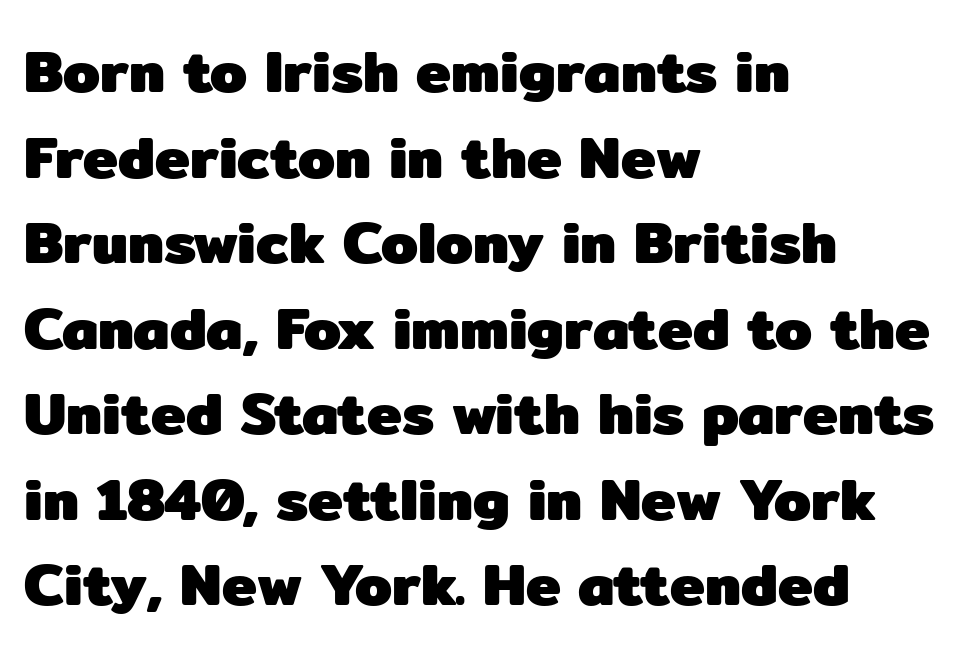
{"serif": "no", "italic": "no", "bold": "yes", "weight": "heavy", "width": "normal", "stroke_contrast": "low", "x_height": "medium", "monospaced": "no", "underline": "no", "align": "left", "line_spacing": "normal", "line_spacing_ratio": 1.45, "letter_spacing": "normal", "letter_spacing_em": 0.0, "glyph_px": 59}
